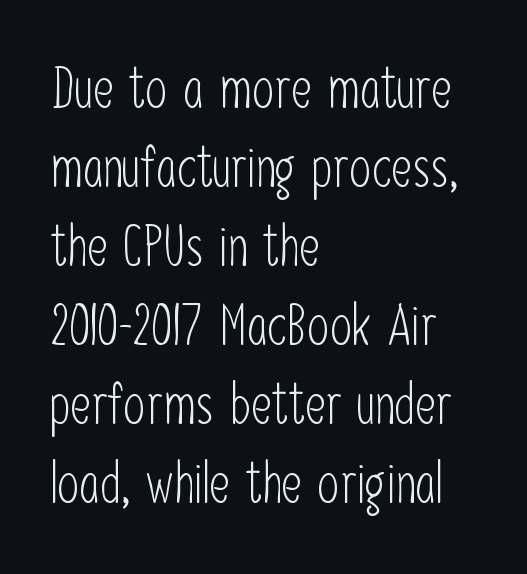
Q: Is the text bold? A: No.
Q: Is the text italic (slanted)? A: No, it is upright.
Q: Is the typeface a serif or a sans-serif typeface? A: Sans-serif.
Q: Is the text underlined? A: No.
Q: How is the paragraph aligned? A: Left-aligned.
Q: Is the spacing between letters normal or unusually wide? A: Normal.
Q: Is the spacing between lines tight, normal or loose? A: Normal.
Q: Width (condensed, normal, or wide)? A: Condensed.
Q: Stroke contrast? A: Low.
Q: x-height? A: Medium.
Q: Monospaced? A: No.
